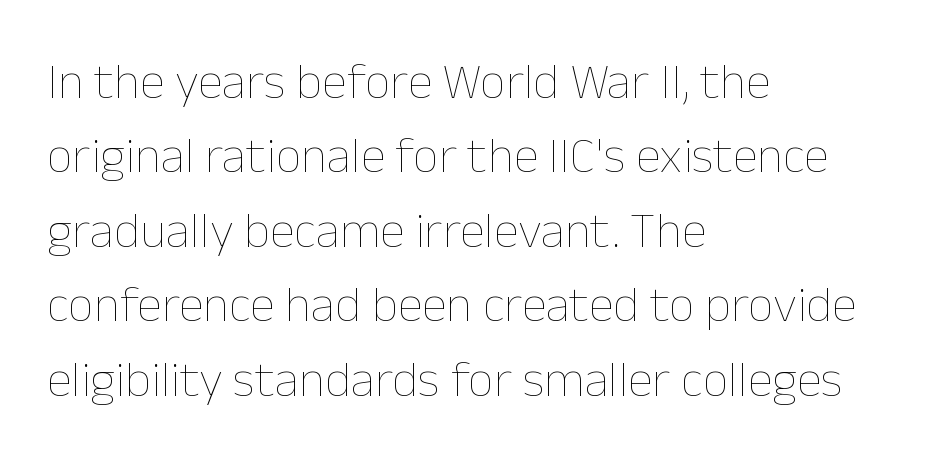
If you drew a ruler down the left edge, every line would touch it. Ink coverage per letter is moderate at most. Regarding leading, the lines here are spaced in the standard way. Plain, unruled lines of type. Tall strokes in this sample are plumb rather than angled.
